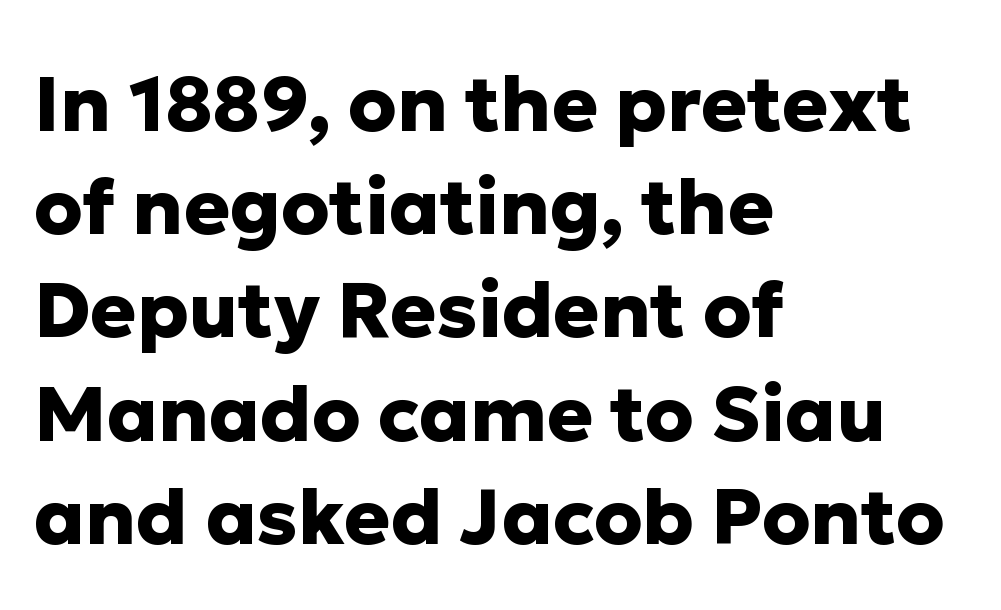
The image shows 77 px heavy sans-serif type, upright; set left-aligned, normal line spacing (1.34x), normal letter spacing, not underlined; low stroke contrast and a medium x-height.
